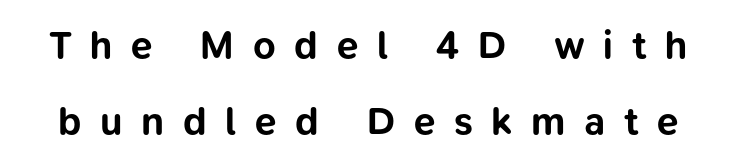
Nope, not italic — everything's standing straight. Descenders are the only things crossing below the line. This sample uses a sans-serif face. Does extra space separate the letters? Yes, quite a lot of it.
